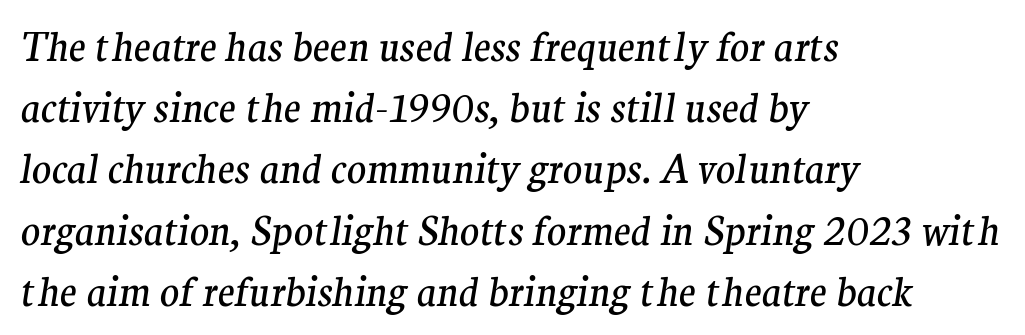
The image shows 40 px regular-weight serif type, italic (leaning right); set left-aligned, normal line spacing (1.53x), normal letter spacing, not underlined; medium stroke contrast and a medium x-height.
